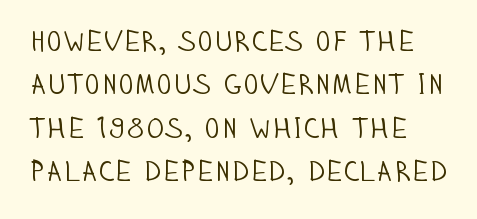
What's the leading like? Ordinary, nothing unusual. Stroke mass is kept to a normal reading level or below. This sample has the flowing, uneven cadence of proportional lettering. The designer went with a sans here, leaving each stem footless. The rendering keeps characters at their native spacing.
